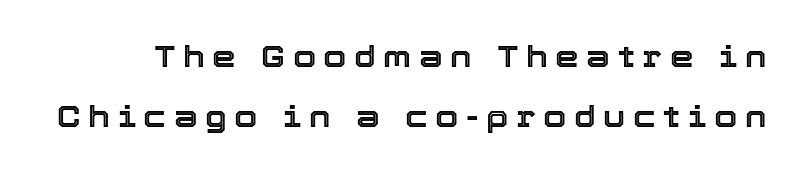
Q: Is the text italic (slanted)? A: No, it is upright.
Q: Is the text underlined? A: No.
Q: Is the spacing between letters normal or unusually wide? A: Unusually wide.
Q: Is the spacing between lines tight, normal or loose? A: Loose.
Q: Width (condensed, normal, or wide)? A: Normal.
Q: x-height? A: Medium.
Q: Monospaced? A: No.
